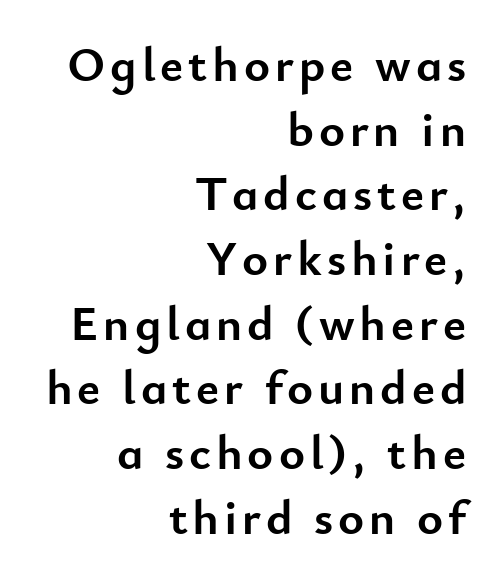
The image shows 49 px semibold sans-serif type, upright; set right-aligned, normal line spacing (1.32x), not underlined; low stroke contrast and a small x-height.
